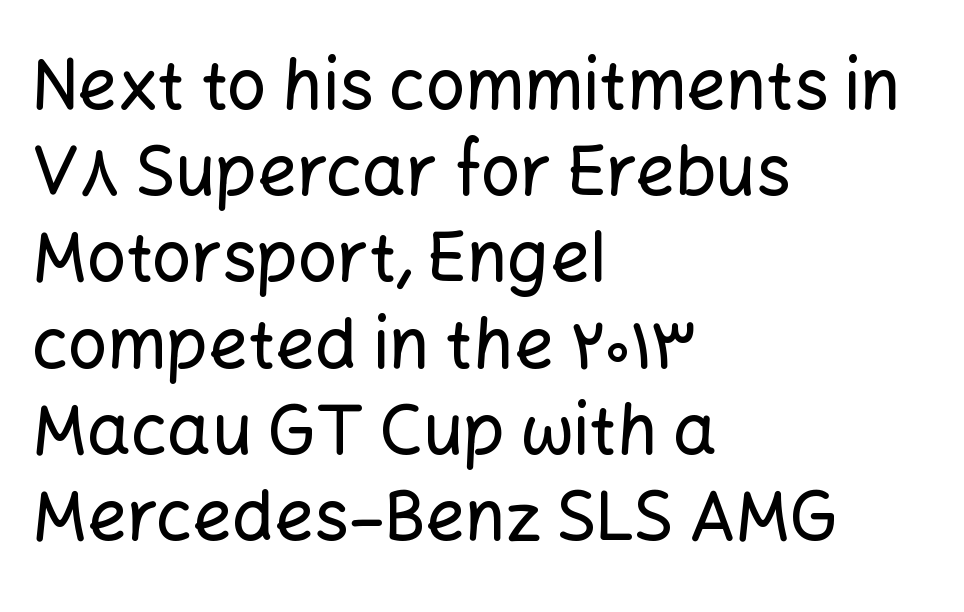
The image shows 69 px sans-serif type, upright; set left-aligned, normal line spacing (1.25x), normal letter spacing, not underlined; low stroke contrast and a medium x-height.
